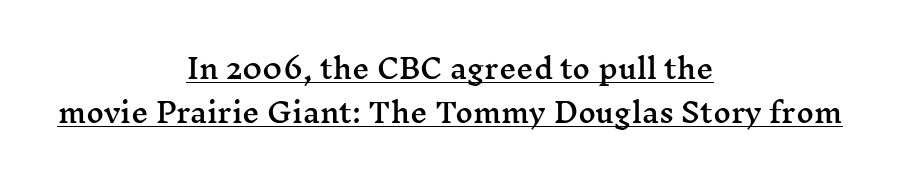
{"italic": "no", "underline": "yes", "align": "center", "line_spacing": "normal", "line_spacing_ratio": 1.62, "letter_spacing": "normal", "letter_spacing_em": 0.0, "glyph_px": 27}
